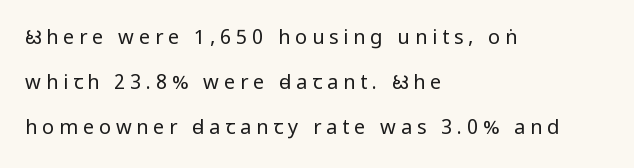
Words float on clear page, feet unadorned. This sample is left-justified, so line endings fall wherever the words run out. Italic? Not at all — the glyphs are vertical. The horizontal fit of the characters is loose and conspicuously gappy. A great deal of white space separates one row of letters from the next. This is not heavy type; no bold has been used.
